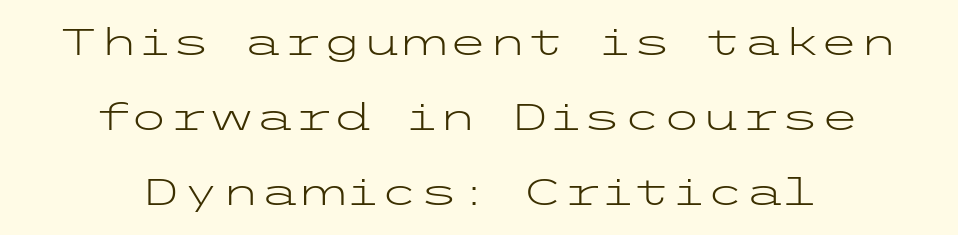
Q: Is the text bold? A: No.
Q: Is the text italic (slanted)? A: No, it is upright.
Q: Is the typeface a serif or a sans-serif typeface? A: Sans-serif.
Q: Is the text underlined? A: No.
Q: How is the paragraph aligned? A: Centered.
Q: Is the spacing between letters normal or unusually wide? A: Normal.
Q: Is the spacing between lines tight, normal or loose? A: Loose.
Q: Width (condensed, normal, or wide)? A: Wide.
Q: Stroke contrast? A: Low.
Q: x-height? A: Medium.
